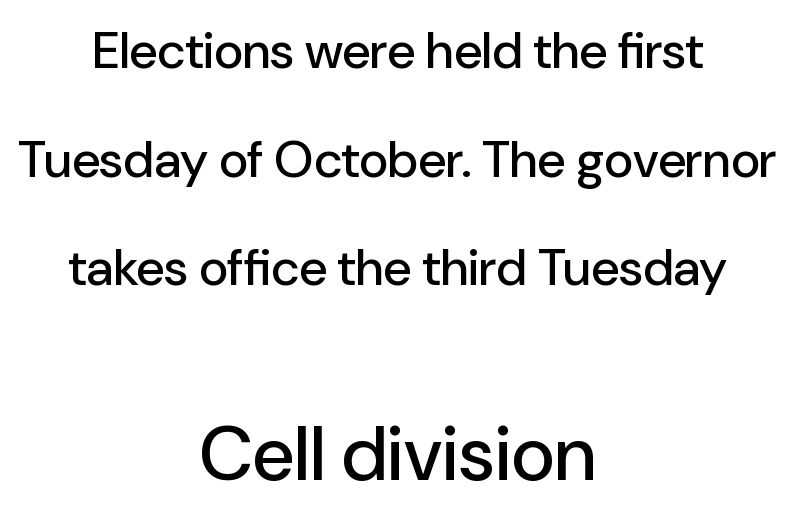
{"serif": "no", "italic": "no", "width": "normal", "stroke_contrast": "low", "x_height": "medium", "monospaced": "no", "underline": "no", "align": "center", "line_spacing": "loose", "line_spacing_ratio": 2.13, "letter_spacing": "normal", "letter_spacing_em": 0.0, "larger_block": "second", "size_ratio": 1.49, "glyph_px": 76}
